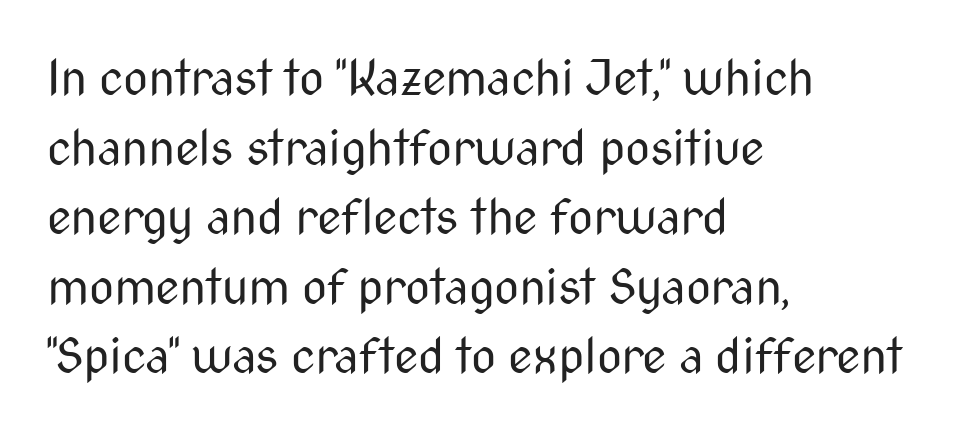
{"serif": "no", "italic": "no", "bold": "no", "weight": "regular", "width": "condensed", "stroke_contrast": "medium", "x_height": "medium", "monospaced": "no", "underline": "no", "align": "left", "line_spacing": "normal", "line_spacing_ratio": 1.42, "letter_spacing": "normal", "letter_spacing_em": 0.0, "glyph_px": 49}
